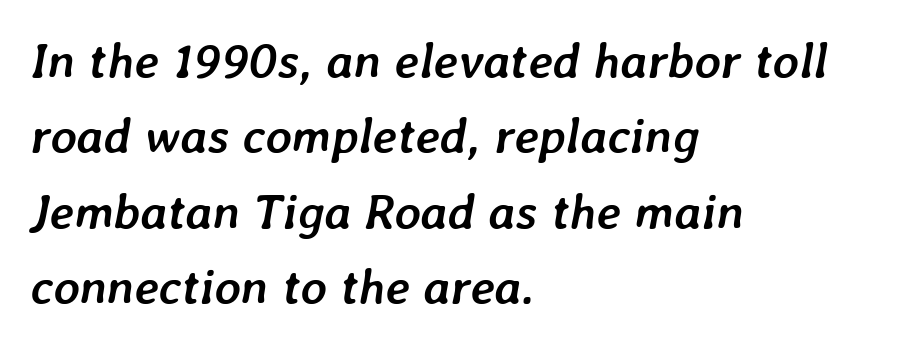
The image shows 50 px semibold type, italic (leaning right); set left-aligned, normal line spacing (1.51x), normal letter spacing, not underlined; low stroke contrast and a medium x-height.
